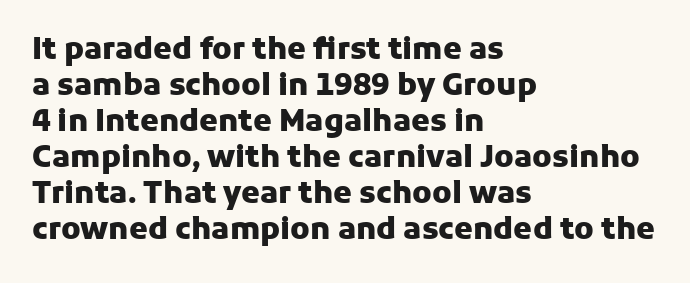
Thick stems and heavy bowls — unmistakably bold. The area under the type is left untouched. These lines are composed in type without serifs. Posture: vertical.
